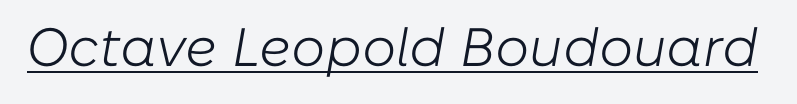
{"italic": "yes", "lean": "right", "slant_degrees": 10, "bold": "no", "weight": "light", "width": "normal", "stroke_contrast": "low", "x_height": "medium", "monospaced": "no", "underline": "yes", "letter_spacing": "normal", "letter_spacing_em": 0.0, "glyph_px": 54}
